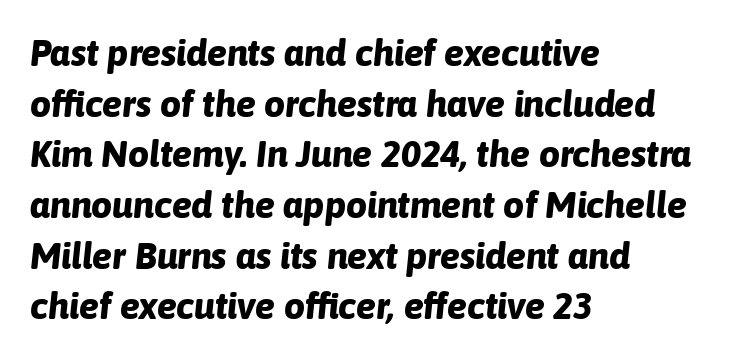
{"italic": "yes", "lean": "right", "slant_degrees": 6, "bold": "yes", "weight": "bold", "width": "normal", "stroke_contrast": "low", "x_height": "medium", "monospaced": "no", "underline": "no", "align": "left", "line_spacing": "normal", "line_spacing_ratio": 1.37, "letter_spacing": "normal", "letter_spacing_em": 0.0, "glyph_px": 37}
